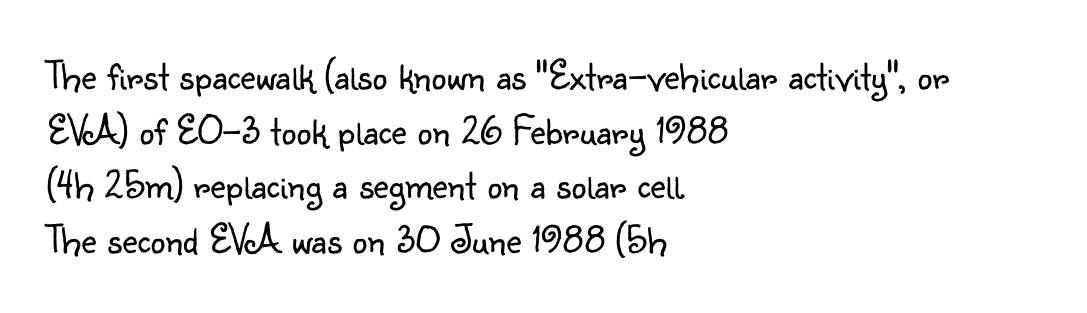
Honestly, there is no underline to notice here at all. Caption: face not bold, strokes unweighted. You could not count columns in this text — the font is proportionally spaced. You could call the tracking neutral — neither tight nor loose. What's the leading like? Ordinary, nothing unusual. The type sits square on the baseline with zero lean.
